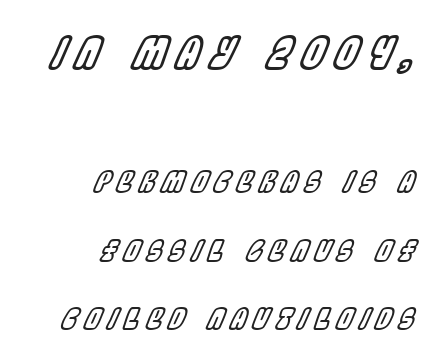
An italicized treatment has been applied to the whole sample. The compositor pushed each line to the right boundary. Each word looks stretched out because of the extra space between its letters. A great deal of white space separates one row of letters from the next.
